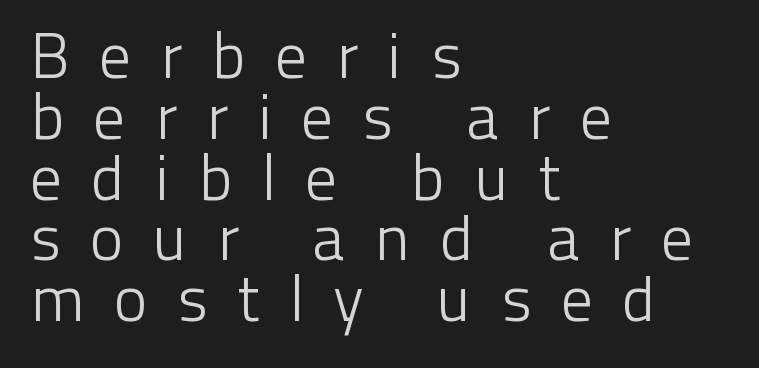
Q: Is the text bold? A: No.
Q: Is the text italic (slanted)? A: No, it is upright.
Q: Is the typeface a serif or a sans-serif typeface? A: Sans-serif.
Q: Is the text underlined? A: No.
Q: How is the paragraph aligned? A: Left-aligned.
Q: Is the spacing between letters normal or unusually wide? A: Unusually wide.
Q: Is the spacing between lines tight, normal or loose? A: Tight.
Q: Width (condensed, normal, or wide)? A: Normal.
Q: Stroke contrast? A: Low.
Q: x-height? A: Medium.
Q: Monospaced? A: No.
